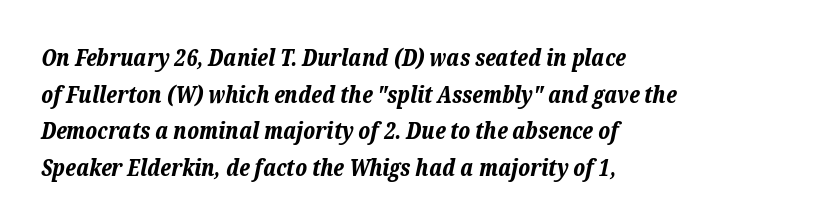
Q: Is the text bold? A: Yes.
Q: Is the text italic (slanted)? A: Yes, it leans right by about 12 degrees.
Q: Is the text underlined? A: No.
Q: How is the paragraph aligned? A: Left-aligned.
Q: Is the spacing between letters normal or unusually wide? A: Normal.
Q: Is the spacing between lines tight, normal or loose? A: Normal.
